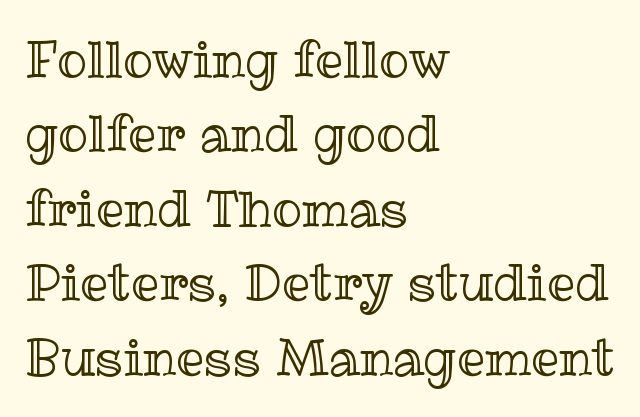
{"italic": "no", "width": "normal", "x_height": "medium", "monospaced": "no", "underline": "no", "align": "left", "line_spacing": "normal", "line_spacing_ratio": 1.49, "letter_spacing": "normal", "letter_spacing_em": 0.0, "glyph_px": 50}
